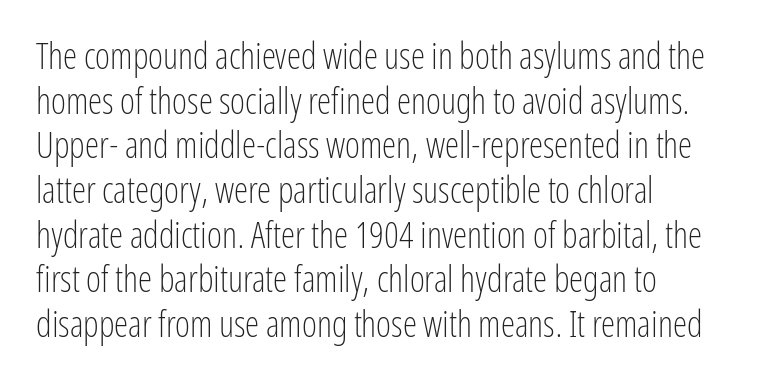
The image shows 36 px light, condensed sans-serif type, upright; set left-aligned, line spacing 1.24x, normal letter spacing, not underlined; low stroke contrast and a medium x-height.
